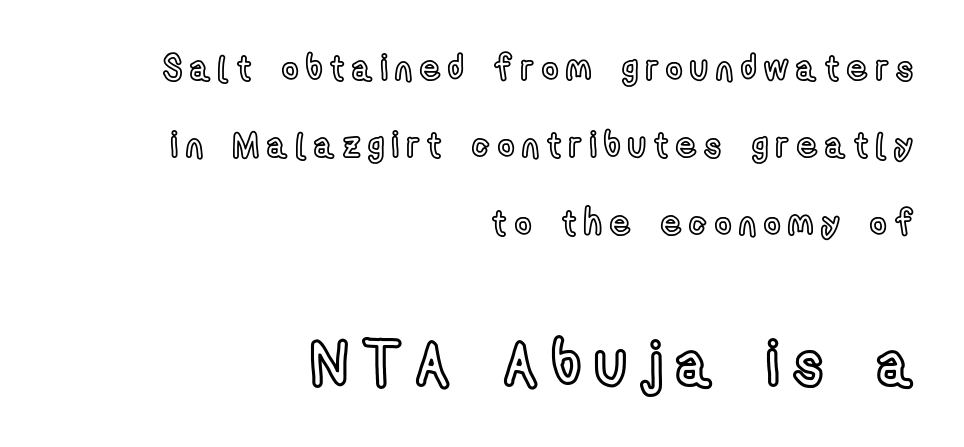
Q: Is the text italic (slanted)? A: No, it is upright.
Q: Is the text underlined? A: No.
Q: How is the paragraph aligned? A: Right-aligned.
Q: Is the spacing between letters normal or unusually wide? A: Unusually wide.
Q: Is the spacing between lines tight, normal or loose? A: Loose.
Q: Which block of text is set in a larger size, the first (top) or the second (bottom)? A: The second (bottom) one.
Q: Width (condensed, normal, or wide)? A: Condensed.
Q: x-height? A: Medium.
Q: Monospaced? A: No.
